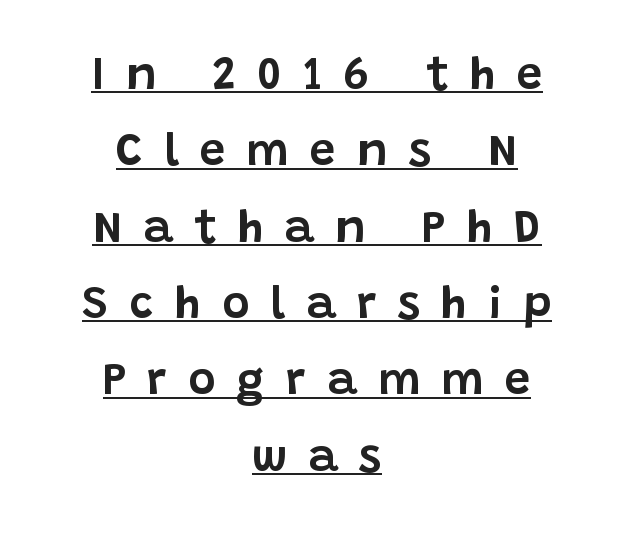
Words appear elongated and porous because spacing is wide. Nope, not italic — everything's standing straight. Looks like regular typesetting: each glyph gets only the width it needs. Underlined type. In CSS terms this would be text-align: center. The line-height multiplier appears to be the usual default.
